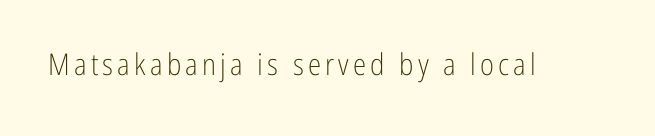
Is this a fixed-width face? No — the glyphs have proportional, varying widths. A typesetter would label this face a sans. Heaviness? Minimal to ordinary, like unemphasized prose. The space directly below the letters is spotless. Style check: upright.
